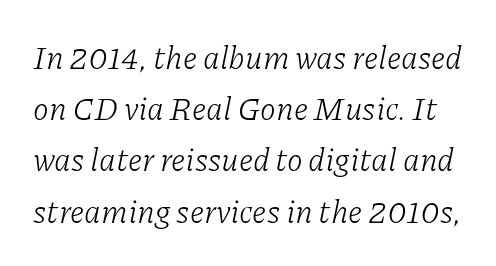
The image shows 32 px light serif type, italic (leaning right); set normal line spacing (1.6x), normal letter spacing, not underlined; low stroke contrast and a medium x-height.
